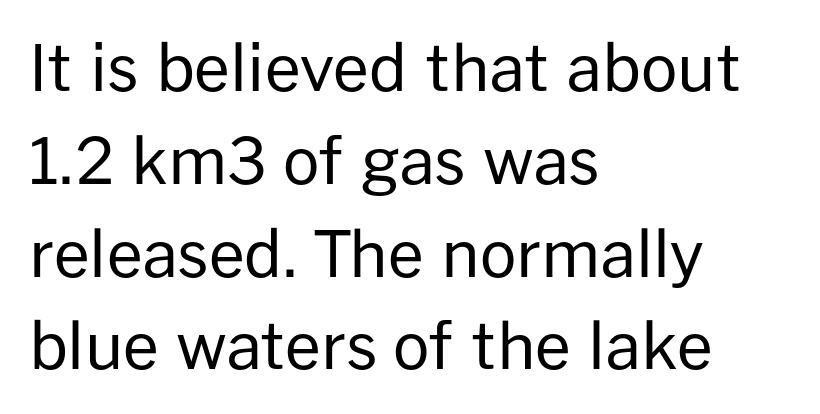
Q: Is the text bold? A: No.
Q: Is the text italic (slanted)? A: No, it is upright.
Q: Is the typeface a serif or a sans-serif typeface? A: Sans-serif.
Q: Is the text underlined? A: No.
Q: How is the paragraph aligned? A: Left-aligned.
Q: Is the spacing between letters normal or unusually wide? A: Normal.
Q: Is the spacing between lines tight, normal or loose? A: Normal.
Q: Width (condensed, normal, or wide)? A: Normal.
Q: Stroke contrast? A: Low.
Q: x-height? A: Medium.
Q: Monospaced? A: No.
